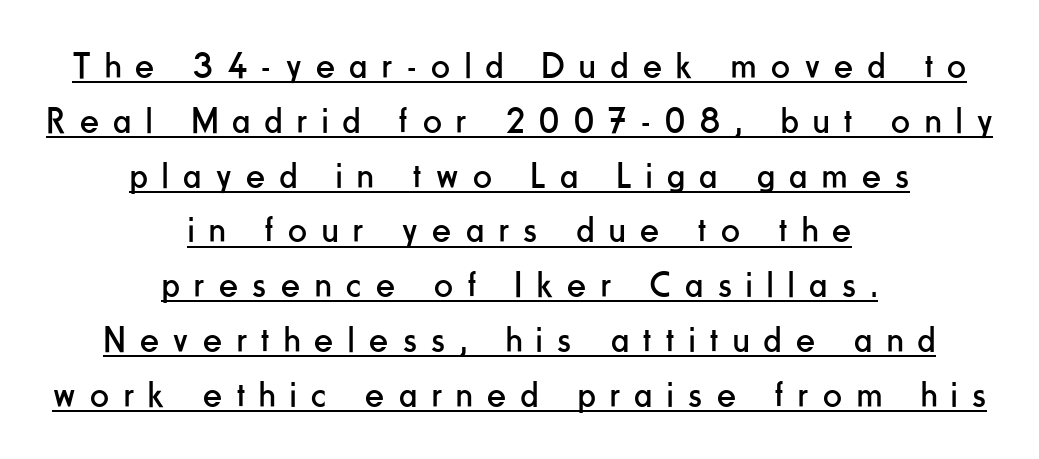
{"serif": "no", "italic": "no", "bold": "no", "weight": "regular", "width": "condensed", "stroke_contrast": "low", "x_height": "small", "monospaced": "no", "underline": "yes", "align": "center", "line_spacing": "normal", "line_spacing_ratio": 1.48, "letter_spacing": "wide", "letter_spacing_em": 0.4, "glyph_px": 37}
